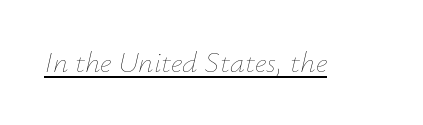
{"italic": "yes", "lean": "right", "slant_degrees": 12, "bold": "no", "weight": "thin", "width": "normal", "stroke_contrast": "low", "x_height": "small", "monospaced": "no", "underline": "yes", "letter_spacing": "normal", "letter_spacing_em": 0.0, "glyph_px": 30}
